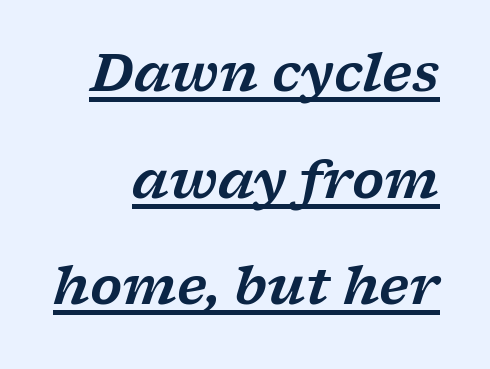
{"serif": "yes", "italic": "yes", "lean": "right", "slant_degrees": 17, "width": "wide", "stroke_contrast": "low", "x_height": "medium", "monospaced": "no", "underline": "yes", "align": "right", "line_spacing": "loose", "line_spacing_ratio": 2.05, "letter_spacing": "normal", "letter_spacing_em": 0.0, "glyph_px": 52}
